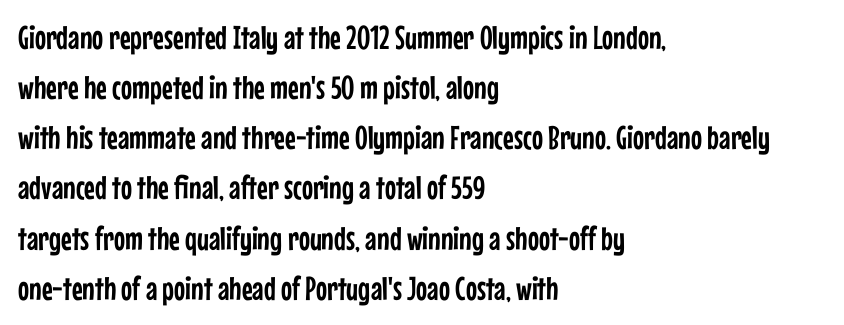
Q: Is the text italic (slanted)? A: No, it is upright.
Q: Is the typeface a serif or a sans-serif typeface? A: Sans-serif.
Q: Is the text underlined? A: No.
Q: How is the paragraph aligned? A: Left-aligned.
Q: Is the spacing between letters normal or unusually wide? A: Normal.
Q: Is the spacing between lines tight, normal or loose? A: Normal.
Q: Width (condensed, normal, or wide)? A: Condensed.
Q: Stroke contrast? A: Low.
Q: x-height? A: Medium.
Q: Monospaced? A: No.
